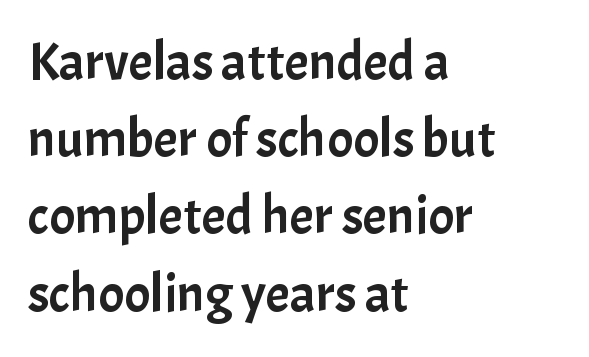
The image shows 54 px sans-serif type, upright; set left-aligned, normal line spacing (1.43x), normal letter spacing, not underlined; low stroke contrast and a medium x-height.
